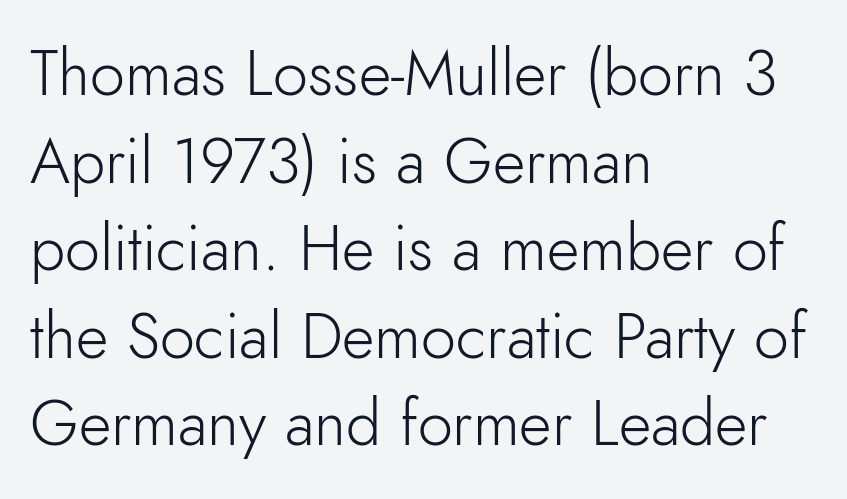
Underline: absent. Successive baselines arrive at the customary interval. The strokes carry an ordinary text weight at most. It's the straight-up-and-down kind of type.
